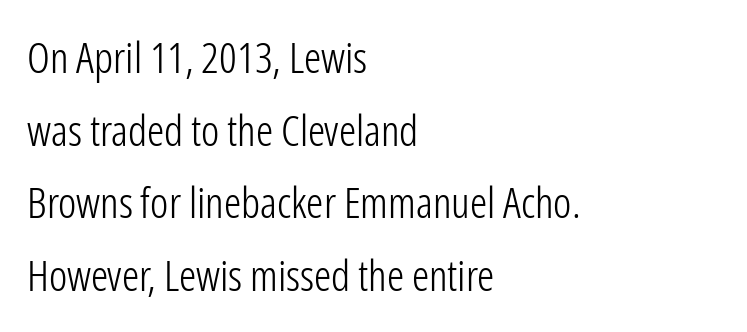
{"serif": "no", "italic": "no", "bold": "no", "weight": "light", "width": "condensed", "stroke_contrast": "low", "x_height": "medium", "monospaced": "no", "underline": "no", "align": "left", "line_spacing": "normal", "line_spacing_ratio": 1.69, "letter_spacing": "normal", "letter_spacing_em": 0.0, "glyph_px": 43}
